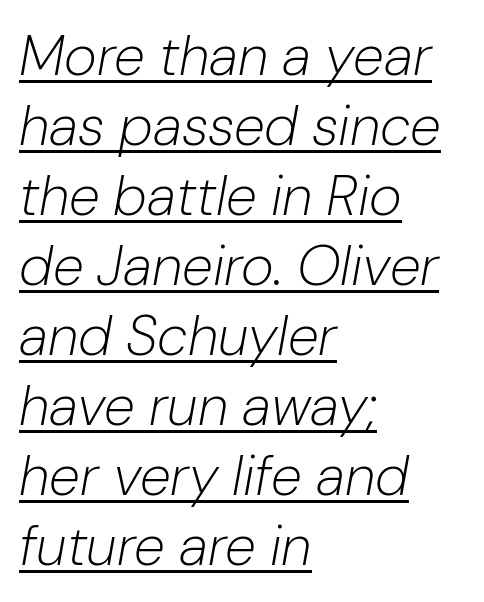
The image shows 56 px light type, italic (leaning right); set left-aligned, normal line spacing (1.25x), normal letter spacing, underlined; low stroke contrast and a medium x-height.
